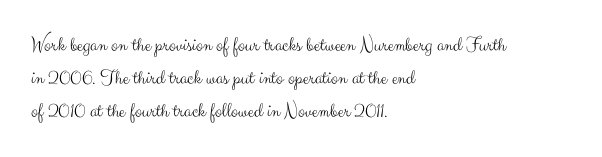
Q: Is the text bold? A: No.
Q: Is the text italic (slanted)? A: Yes.
Q: Is the text underlined? A: No.
Q: How is the paragraph aligned? A: Left-aligned.
Q: Is the spacing between letters normal or unusually wide? A: Normal.
Q: Is the spacing between lines tight, normal or loose? A: Normal.
